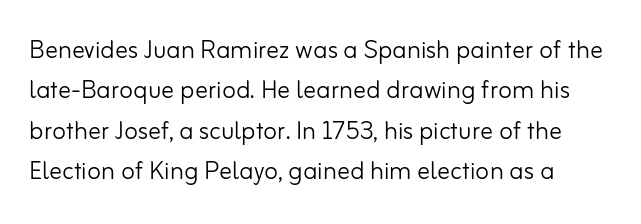
Font category for this specimen: sans-serif. Nothing unusual about the tracking: characters are spaced as the font intends. Each row of text sits above clean, open space. Weight: regular or lighter. In terms of posture, this sample is upright.
